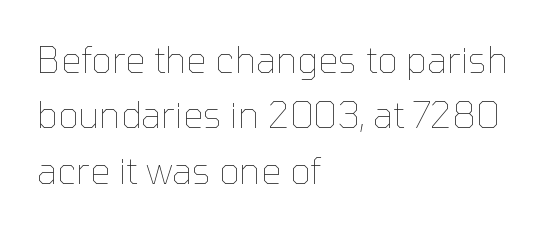
The image shows 36 px thin type, upright; set left-aligned, normal line spacing (1.54x), normal letter spacing, not underlined; low stroke contrast and a medium x-height.
